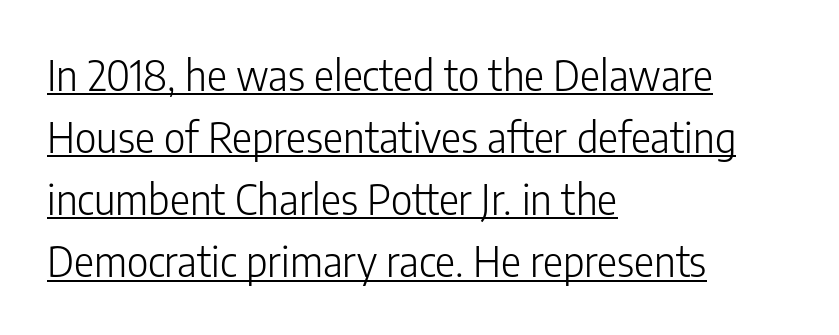
Q: Is the text bold? A: No.
Q: Is the text italic (slanted)? A: No, it is upright.
Q: Is the typeface a serif or a sans-serif typeface? A: Sans-serif.
Q: Is the text underlined? A: Yes.
Q: How is the paragraph aligned? A: Left-aligned.
Q: Is the spacing between letters normal or unusually wide? A: Normal.
Q: Is the spacing between lines tight, normal or loose? A: Normal.
Q: Width (condensed, normal, or wide)? A: Condensed.
Q: Stroke contrast? A: Low.
Q: x-height? A: Medium.
Q: Monospaced? A: No.
